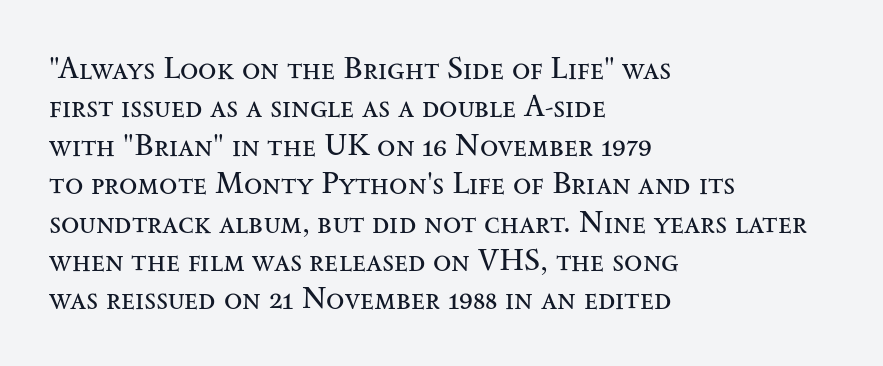
{"serif": "yes", "italic": "no", "bold": "no", "weight": "regular", "width": "wide", "stroke_contrast": "medium", "x_height": "small", "monospaced": "no", "underline": "no", "align": "left", "line_spacing": "normal", "line_spacing_ratio": 1.28, "letter_spacing": "normal", "letter_spacing_em": 0.0, "glyph_px": 30}
